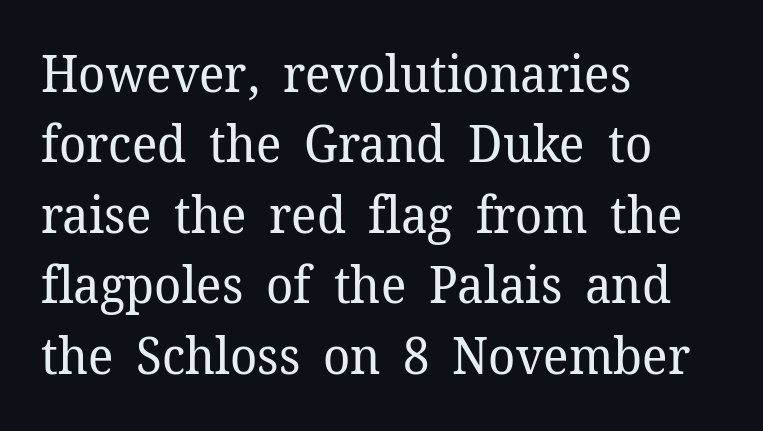
Regarding leading, the lines here are spaced in the standard way. Posture: straight, roman, zero tilt. No letter is thick-stroked: the sample isn't bold. These lines are composed in type with serifs. Compared with a centered layout, this one pins lines to the left instead.
